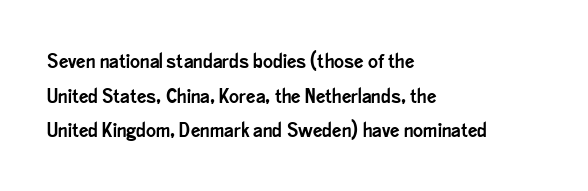
{"italic": "no", "underline": "no", "align": "left", "line_spacing": "normal", "line_spacing_ratio": 1.65, "letter_spacing": "normal", "letter_spacing_em": 0.0, "glyph_px": 21}
